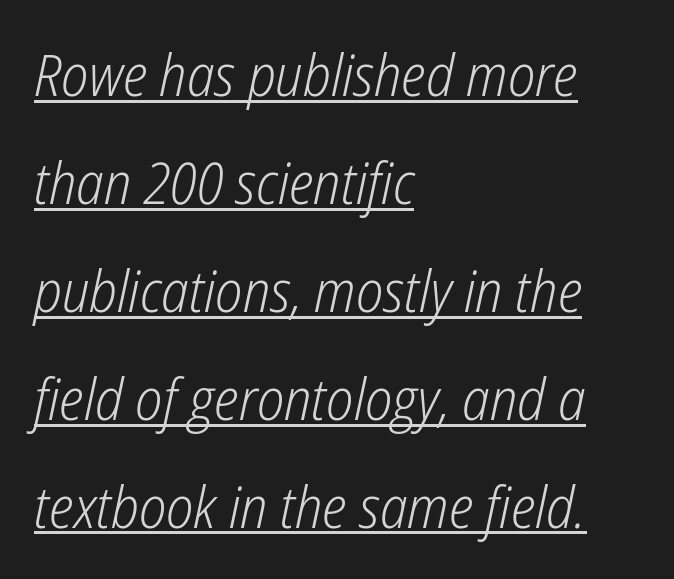
{"italic": "yes", "lean": "right", "slant_degrees": 12, "bold": "no", "weight": "light", "width": "condensed", "stroke_contrast": "low", "x_height": "medium", "monospaced": "no", "underline": "yes", "align": "left", "line_spacing_ratio": 1.86, "letter_spacing": "normal", "letter_spacing_em": 0.0, "glyph_px": 58}
